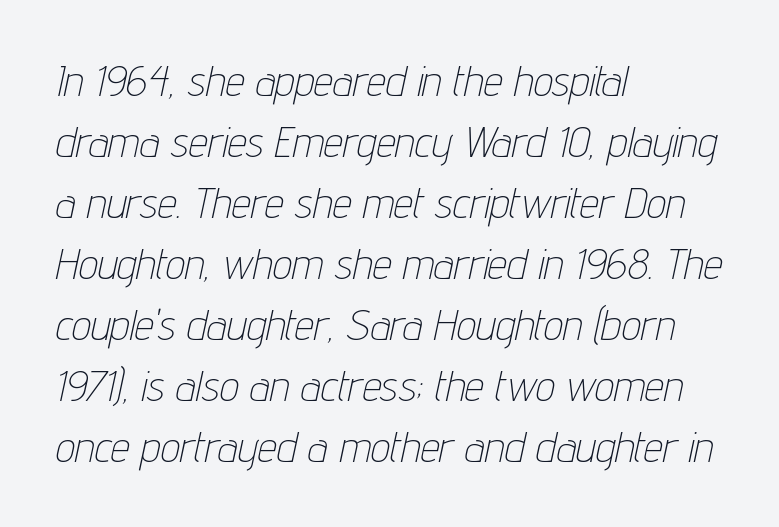
Q: Is the text bold? A: No.
Q: Is the text italic (slanted)? A: Yes, it leans right by about 12 degrees.
Q: Is the text underlined? A: No.
Q: How is the paragraph aligned? A: Left-aligned.
Q: Is the spacing between letters normal or unusually wide? A: Normal.
Q: Is the spacing between lines tight, normal or loose? A: Normal.
Q: Width (condensed, normal, or wide)? A: Condensed.
Q: Stroke contrast? A: Low.
Q: x-height? A: Medium.
Q: Monospaced? A: No.
